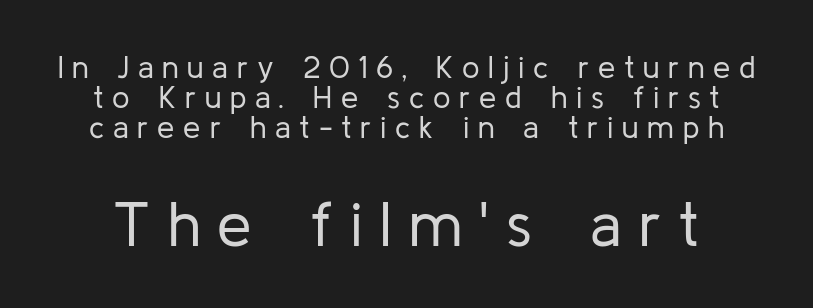
The image shows 62 px regular-weight sans-serif type, upright; set tight line spacing (0.96x), unusually wide letter spacing (+0.28 em), not underlined; the second (bottom) block is 2.0x larger; low stroke contrast and a medium x-height.
